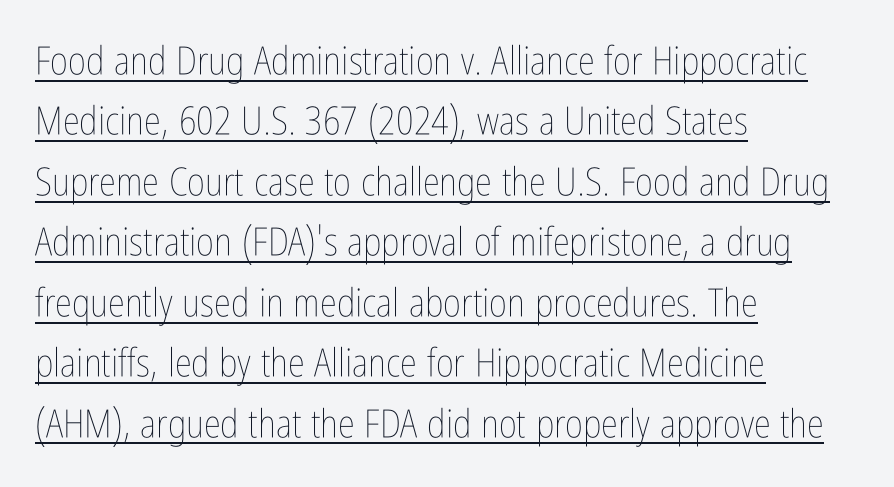
Q: Is the text bold? A: No.
Q: Is the text italic (slanted)? A: No, it is upright.
Q: Is the text underlined? A: Yes.
Q: How is the paragraph aligned? A: Left-aligned.
Q: Is the spacing between letters normal or unusually wide? A: Normal.
Q: Is the spacing between lines tight, normal or loose? A: Normal.
Q: Width (condensed, normal, or wide)? A: Condensed.
Q: Stroke contrast? A: Low.
Q: x-height? A: Medium.
Q: Monospaced? A: No.
